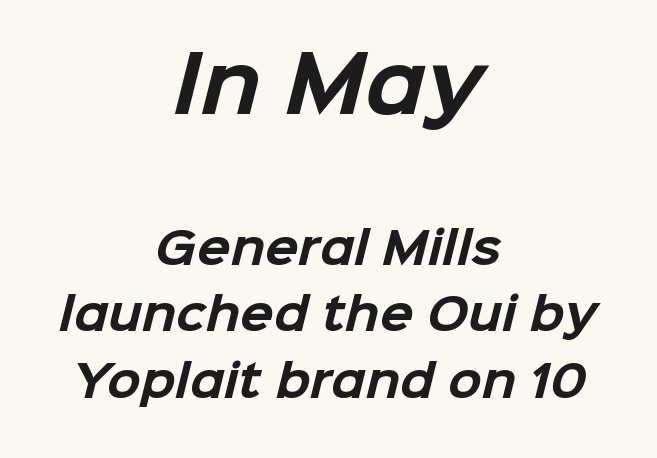
Q: Is the text bold? A: Yes.
Q: Is the typeface a serif or a sans-serif typeface? A: Sans-serif.
Q: Is the text underlined? A: No.
Q: How is the paragraph aligned? A: Centered.
Q: Is the spacing between letters normal or unusually wide? A: Normal.
Q: Is the spacing between lines tight, normal or loose? A: Normal.
Q: Which block of text is set in a larger size, the first (top) or the second (bottom)? A: The first (top) one.
Q: Width (condensed, normal, or wide)? A: Normal.
Q: Stroke contrast? A: Low.
Q: x-height? A: Medium.
Q: Monospaced? A: No.
